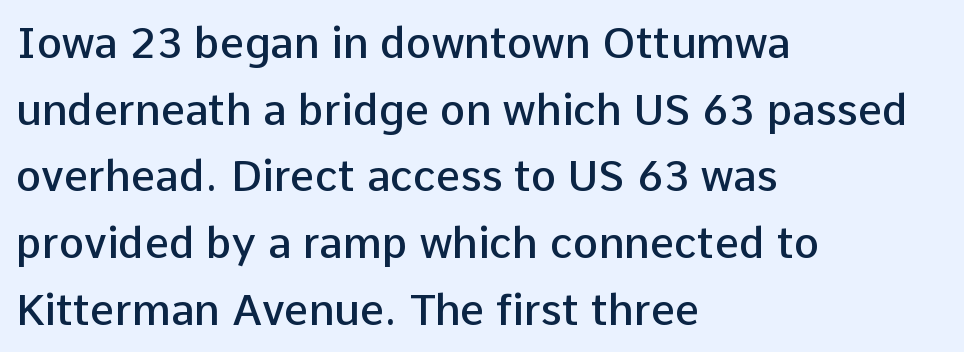
{"serif": "no", "italic": "no", "bold": "semi", "weight": "semibold", "width": "normal", "stroke_contrast": "low", "x_height": "medium", "monospaced": "no", "underline": "no", "align": "left", "line_spacing": "normal", "line_spacing_ratio": 1.55, "letter_spacing": "normal", "letter_spacing_em": 0.0, "glyph_px": 43}
